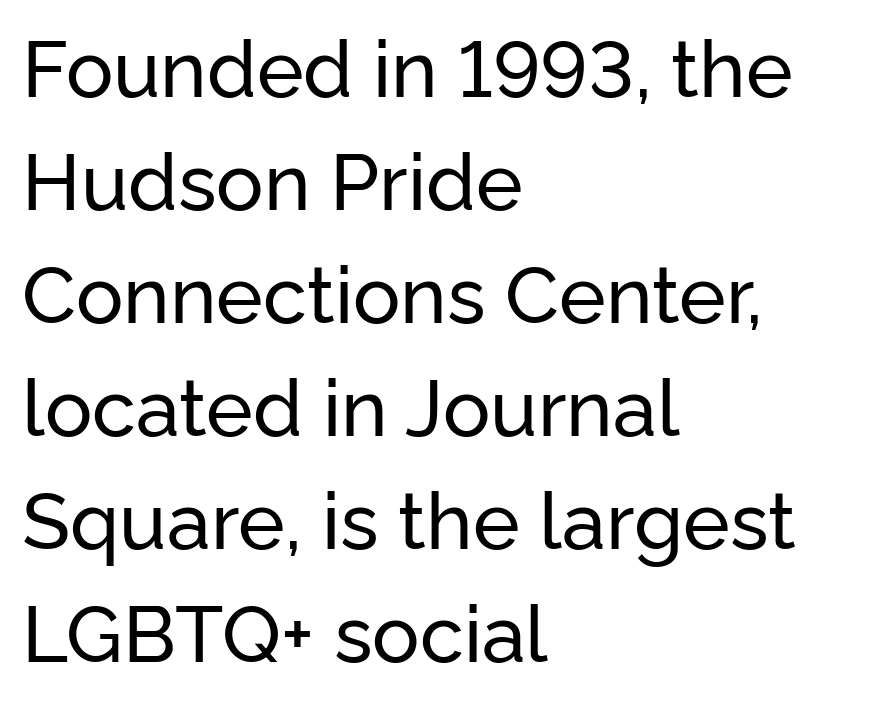
{"serif": "no", "italic": "no", "width": "normal", "stroke_contrast": "low", "x_height": "medium", "monospaced": "no", "underline": "no", "align": "left", "line_spacing": "normal", "line_spacing_ratio": 1.43, "letter_spacing": "normal", "letter_spacing_em": 0.0, "glyph_px": 79}
